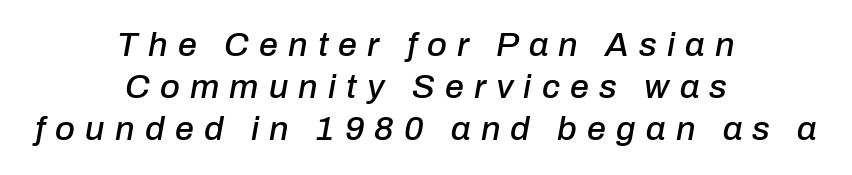
Would a proofreader flag this as italicized? Yes. What stands out about the letter spacing? Its width — letters are far apart. The typesetter chose a symmetrical, centered arrangement here. Descenders hang freely into open space. Here the designer chose a conventional face with non-uniform glyph widths.
